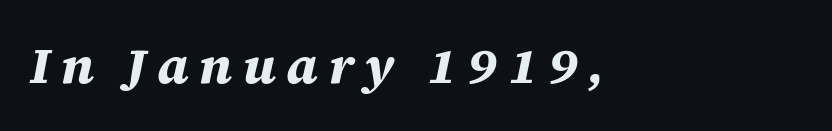
{"italic": "yes", "lean": "right", "slant_degrees": 12, "bold": "yes", "weight": "bold", "width": "normal", "stroke_contrast": "medium", "x_height": "large", "monospaced": "no", "underline": "no", "align": "left", "letter_spacing": "wide", "letter_spacing_em": 0.21, "glyph_px": 51}
